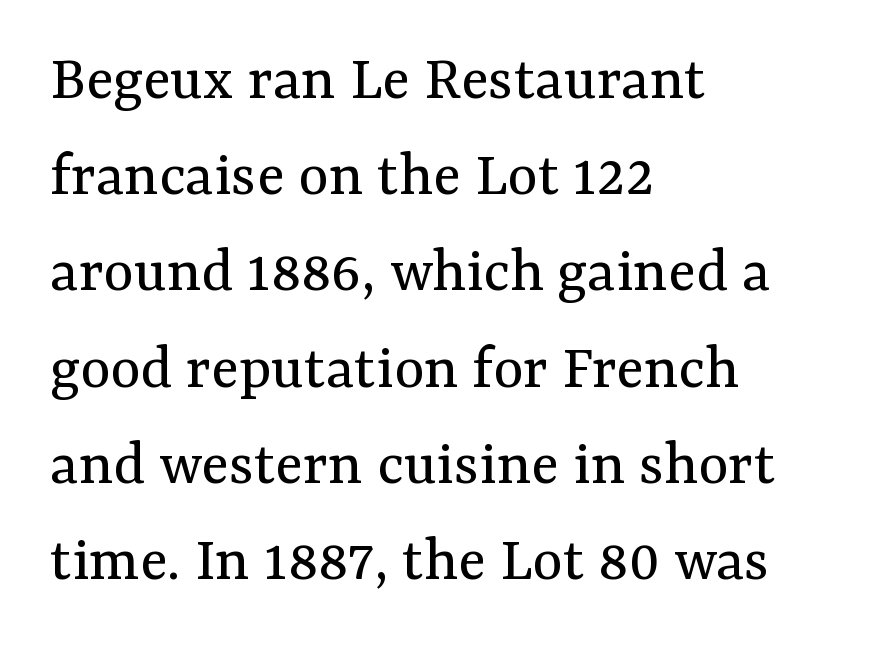
The image shows 65 px regular-weight serif type, upright; set left-aligned, normal line spacing (1.48x), normal letter spacing, not underlined; medium stroke contrast and a medium x-height.
